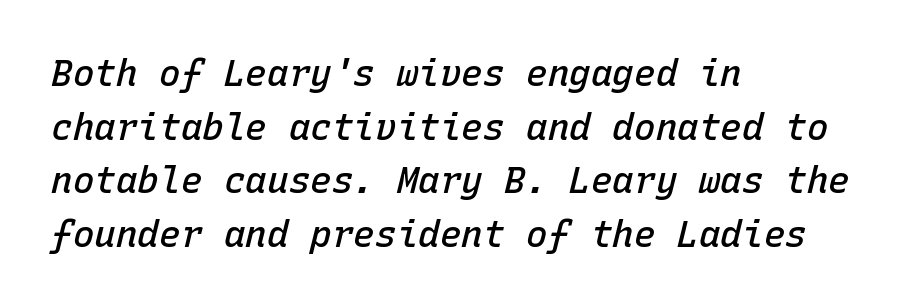
The image shows 36 px semibold type, italic (leaning right), monospaced; set left-aligned, normal line spacing (1.49x), normal letter spacing, not underlined; low stroke contrast and a medium x-height.
